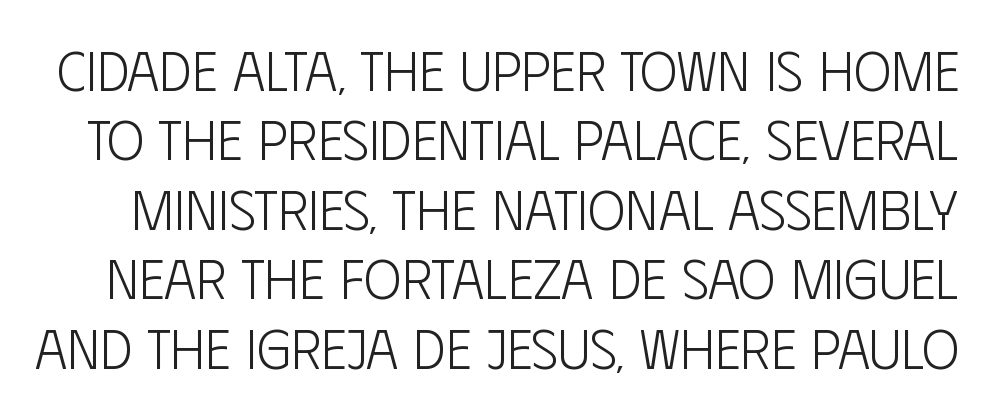
The image shows 56 px light, condensed sans-serif type, upright; set line spacing 1.24x, normal letter spacing, not underlined; low stroke contrast and a large x-height.
